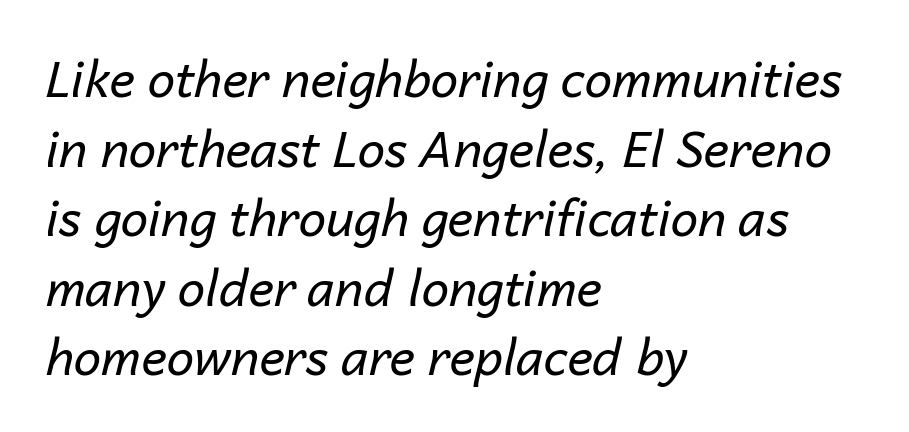
The image shows 49 px regular-weight type, italic (leaning right); set left-aligned, normal line spacing (1.42x), normal letter spacing, not underlined; low stroke contrast and a medium x-height.
